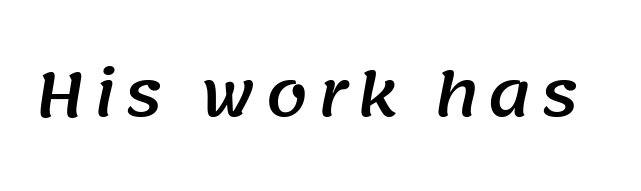
{"serif": "no", "width": "normal", "stroke_contrast": "medium", "x_height": "large", "monospaced": "no", "underline": "no", "glyph_px": 60}
